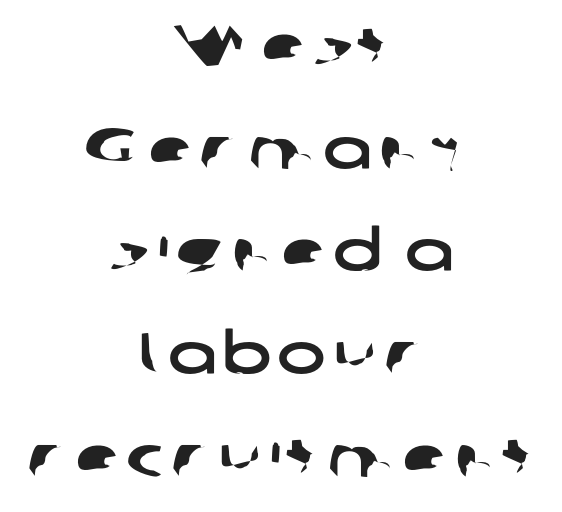
Q: Is the typeface a serif or a sans-serif typeface? A: Sans-serif.
Q: Is the text underlined? A: No.
Q: How is the paragraph aligned? A: Centered.
Q: Width (condensed, normal, or wide)? A: Wide.
Q: Stroke contrast? A: Low.
Q: x-height? A: Medium.
Q: Monospaced? A: No.
